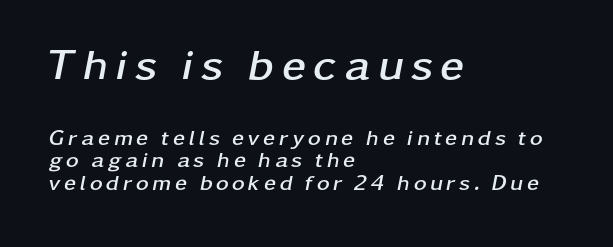
{"italic": "yes", "lean": "right", "slant_degrees": 11, "bold": "yes", "weight": "semibold", "width": "wide", "stroke_contrast": "low", "x_height": "medium", "monospaced": "no", "underline": "no", "align": "left", "line_spacing": "tight", "line_spacing_ratio": 1.03, "larger_block": "first", "size_ratio": 2.0, "glyph_px": 44}
